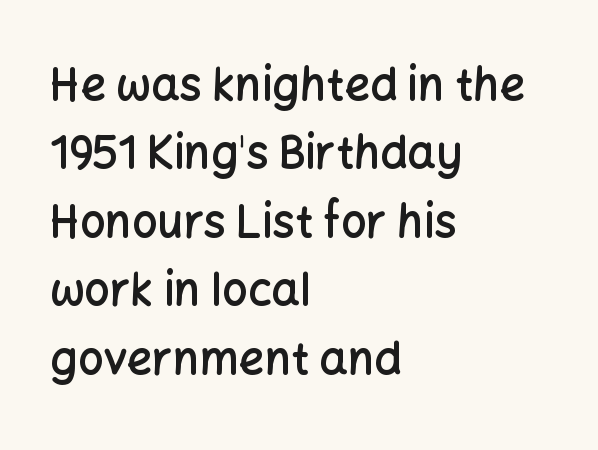
The glyphs in this specimen are sans serif. Line beginnings align vertically; line endings do not. Successive baselines arrive at the customary interval. Proportional: the letters do not fall into vertical columns. Every character sits straight up, as roman type does.
